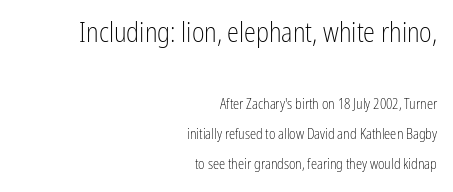
The words here are not underlined. This rendering leaves character spacing at its baseline value. This is roman type, the default non-slanted kind. Short and long lines alike share a common ending point at right. Look at the glyph heights: the upper group is clearly the bigger setting.
